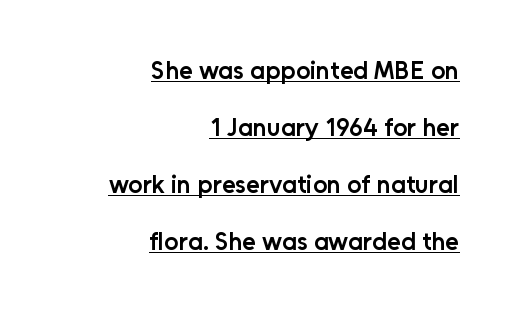
{"italic": "no", "bold": "semi", "underline": "yes", "align": "right", "line_spacing": "loose", "line_spacing_ratio": 2.28, "letter_spacing": "normal", "letter_spacing_em": 0.0, "glyph_px": 25}
